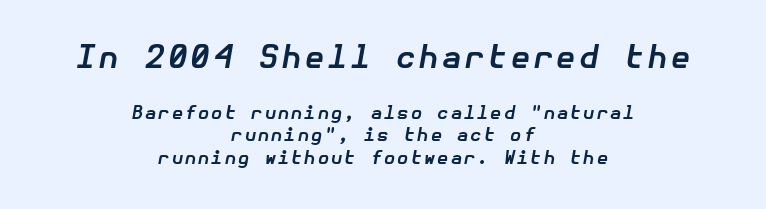
{"italic": "yes", "lean": "right", "slant_degrees": 10, "bold": "yes", "weight": "bold", "width": "normal", "stroke_contrast": "low", "x_height": "medium", "underline": "no", "align": "center", "line_spacing": "normal", "line_spacing_ratio": 1.25, "larger_block": "first", "size_ratio": 1.72, "glyph_px": 31}
